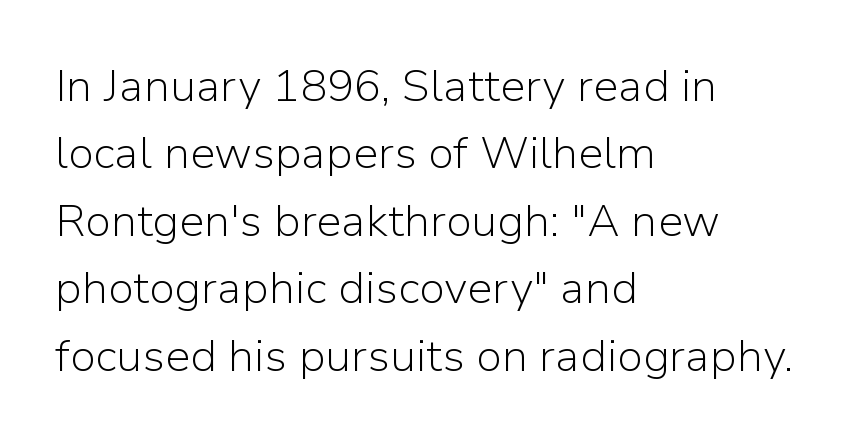
The image shows 45 px light sans-serif type, upright; set left-aligned, normal line spacing (1.5x), normal letter spacing, not underlined; low stroke contrast and a medium x-height.
